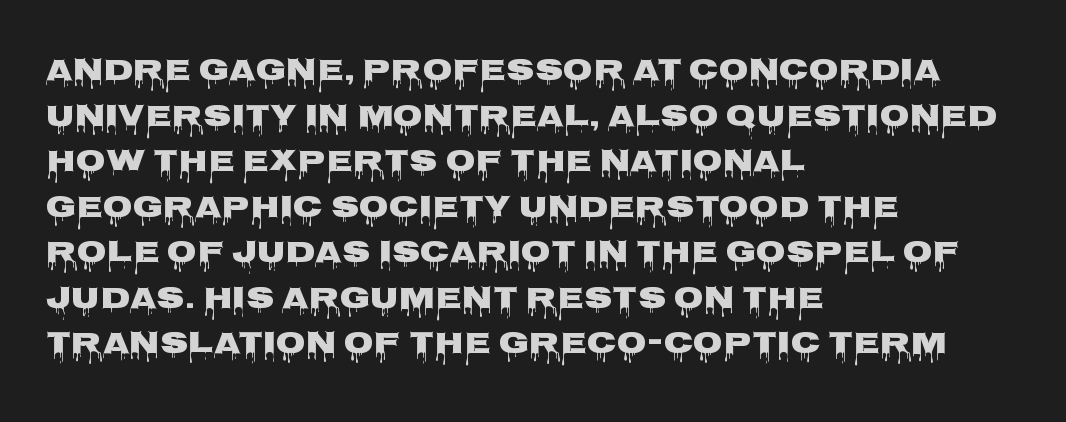
Notice how the stems are strictly vertical — no italics here. I'd describe the lettering as bold — thick and assertive. The string is rendered with underlining switched off. The text block is weighted toward the left margin, trailing off unevenly rightward. This sample has the flowing, uneven cadence of proportional lettering. Regarding leading, the lines here are spaced in the standard way.
